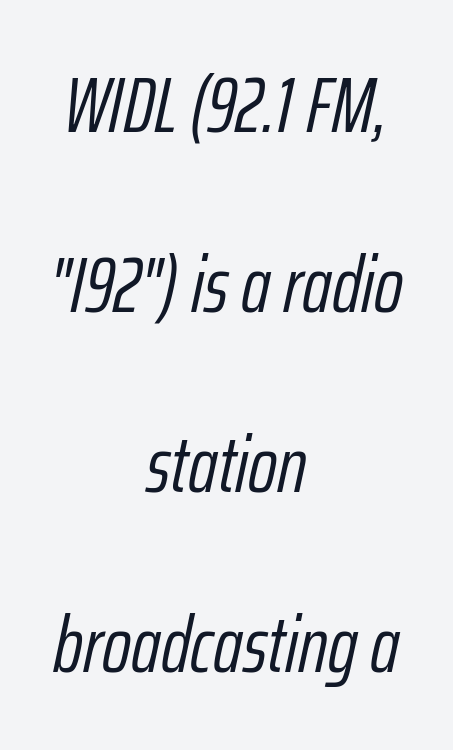
The image shows 79 px light, condensed type, italic (leaning right); set centered, loose line spacing (2.28x), normal letter spacing, not underlined; low stroke contrast and a medium x-height.
